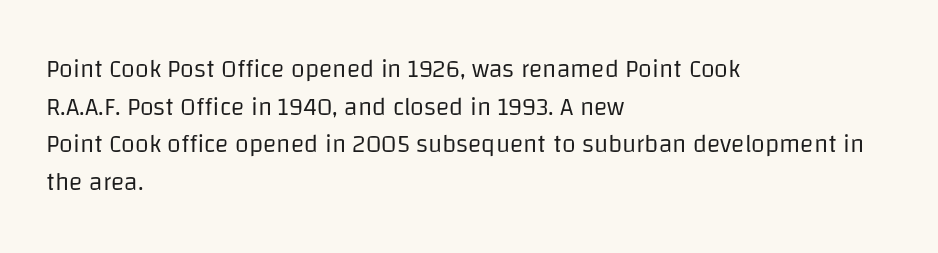
The face used here is rendered with its standard letterfit. Just letters on the line, the space beneath them empty. Caption: face not bold, strokes unweighted. Line spacing here is normal.
